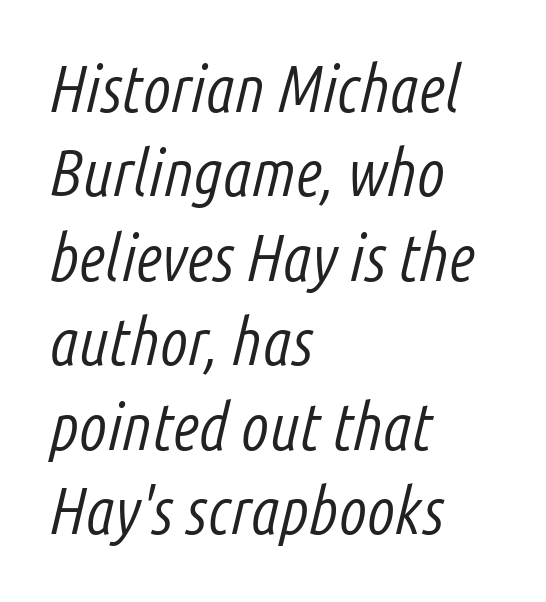
The paragraph has a hard left edge and a soft right edge. Is the stroke heavy? The answer is a plain regular-or-lighter. The rendering keeps characters at their native spacing. This sample has the flowing, uneven cadence of proportional lettering.
